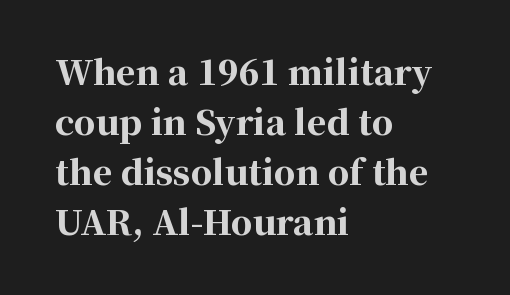
{"serif": "yes", "italic": "no", "bold": "yes", "weight": "bold", "width": "normal", "stroke_contrast": "high", "x_height": "medium", "monospaced": "no", "underline": "no", "align": "left", "line_spacing": "normal", "line_spacing_ratio": 1.47, "letter_spacing": "normal", "letter_spacing_em": 0.0, "glyph_px": 34}
